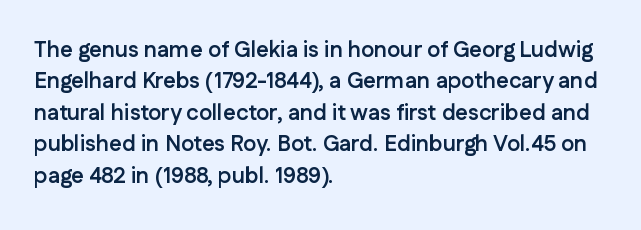
The vertical gap from one line to the next is medium. Bold? Absolutely — the strokes are thick and heavy. Plain, unruled lines of type. The ragged edge is on the right, which tells us the setting is flush left.
